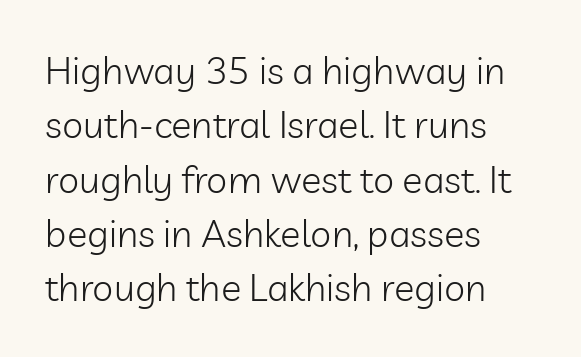
Q: Is the text bold? A: No.
Q: Is the text italic (slanted)? A: No, it is upright.
Q: Is the typeface a serif or a sans-serif typeface? A: Sans-serif.
Q: Is the text underlined? A: No.
Q: How is the paragraph aligned? A: Left-aligned.
Q: Is the spacing between letters normal or unusually wide? A: Normal.
Q: Is the spacing between lines tight, normal or loose? A: Normal.
Q: Width (condensed, normal, or wide)? A: Normal.
Q: Stroke contrast? A: Low.
Q: x-height? A: Medium.
Q: Monospaced? A: No.
